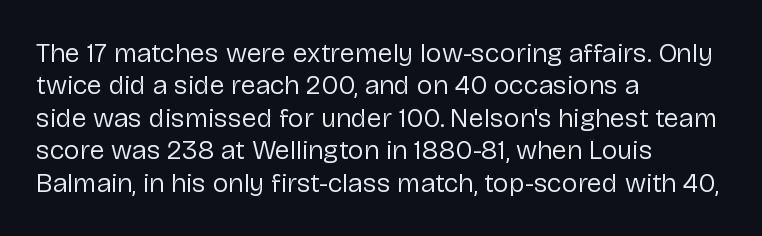
The image shows 27 px text type, upright; set left-aligned, line spacing 1.2x, normal letter spacing, not underlined.
